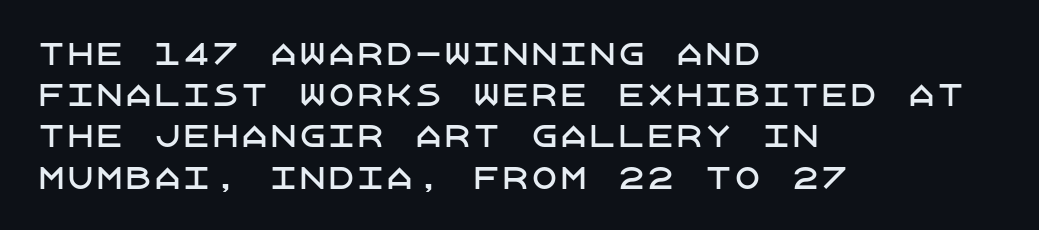
The image shows 29 px sans-serif type, upright; set left-aligned, normal line spacing (1.42x), normal letter spacing, not underlined; low stroke contrast and a large x-height.
